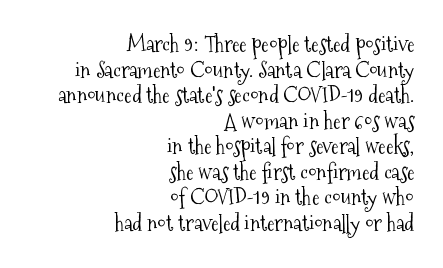
Letter spacing: default. Characters remain perfectly vertical along every line. This rendering features lettering with no underline. Is the block centered? No — it sits flush against the right margin. Weight class: somewhere from thin through regular.
